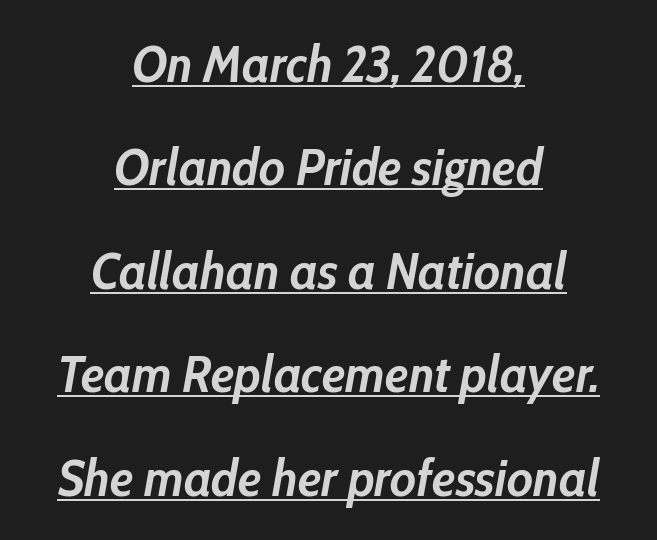
Q: Is the text bold? A: Yes.
Q: Is the text italic (slanted)? A: Yes, it leans right by about 10 degrees.
Q: Is the text underlined? A: Yes.
Q: How is the paragraph aligned? A: Centered.
Q: Is the spacing between letters normal or unusually wide? A: Normal.
Q: Is the spacing between lines tight, normal or loose? A: Loose.
Q: Width (condensed, normal, or wide)? A: Condensed.
Q: Stroke contrast? A: Low.
Q: x-height? A: Medium.
Q: Monospaced? A: No.
